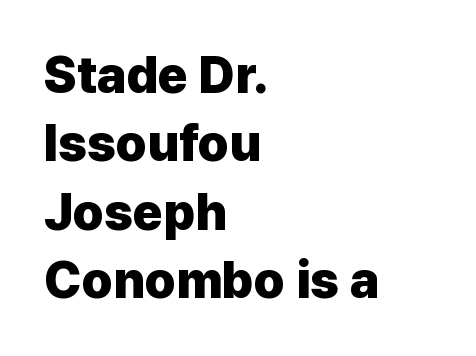
The image shows 51 px heavy sans-serif type, upright; set left-aligned, normal line spacing (1.34x), normal letter spacing, not underlined; low stroke contrast and a medium x-height.
